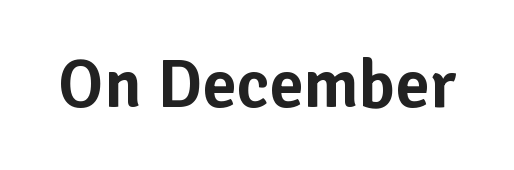
The image shows 69 px sans-serif type, upright; set normal letter spacing, not underlined; low stroke contrast and a medium x-height.
